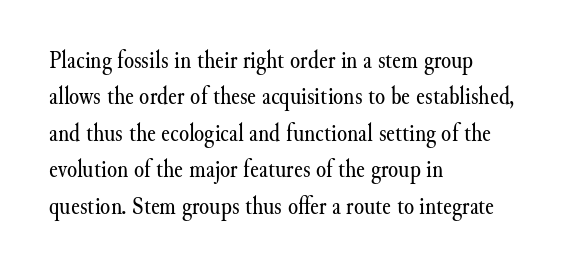
{"italic": "no", "bold": "no", "underline": "no", "align": "left", "line_spacing": "normal", "line_spacing_ratio": 1.4, "letter_spacing": "normal", "letter_spacing_em": 0.0, "glyph_px": 26}
